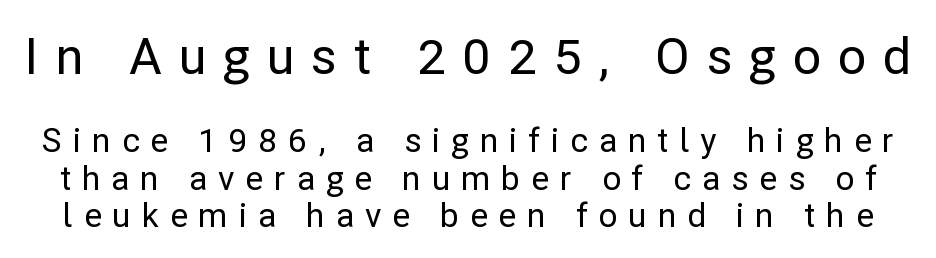
Visually, the top section dominates because its glyphs are scaled up. Regarding serifs, this sample does without them. Do the characters align in a grid? No, the font is proportional. Glyph-to-glyph distance is far greater than everyday printed text.
